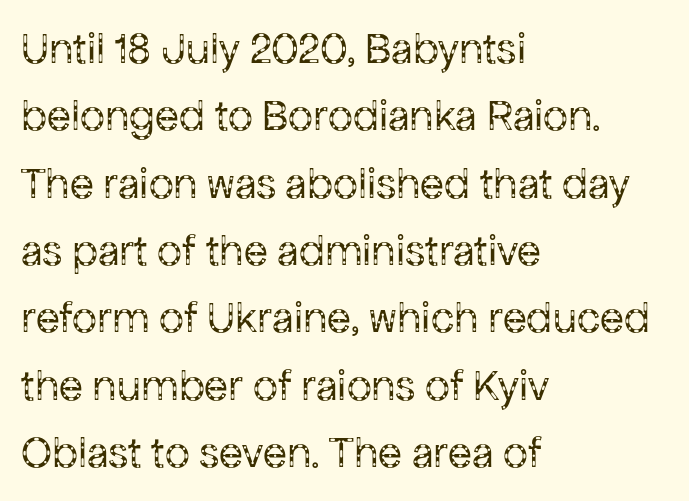
Nobody touched the tracking dial on this one. Serifs: no, the terminals of the letterforms are clean. Line spacing here is normal. The axis of the letterforms is exactly vertical. Note the varied advance widths — an 'i' is clearly narrower than an 'm'. The space beneath each line is pristine and unruled.
